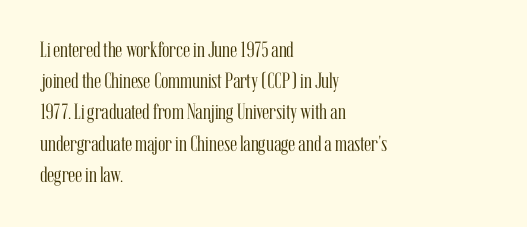
The image shows 22 px text type, upright; set left-aligned, normal line spacing (1.42x), normal letter spacing, not underlined.
